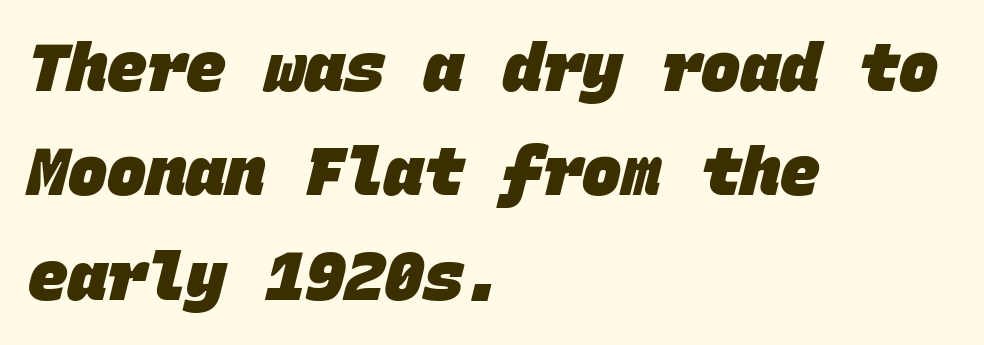
Q: Is the text bold? A: Yes.
Q: Is the typeface a serif or a sans-serif typeface? A: Sans-serif.
Q: Is the text underlined? A: No.
Q: How is the paragraph aligned? A: Left-aligned.
Q: Is the spacing between letters normal or unusually wide? A: Normal.
Q: Is the spacing between lines tight, normal or loose? A: Normal.
Q: Width (condensed, normal, or wide)? A: Normal.
Q: Stroke contrast? A: Low.
Q: x-height? A: Large.
Q: Monospaced? A: Yes.
